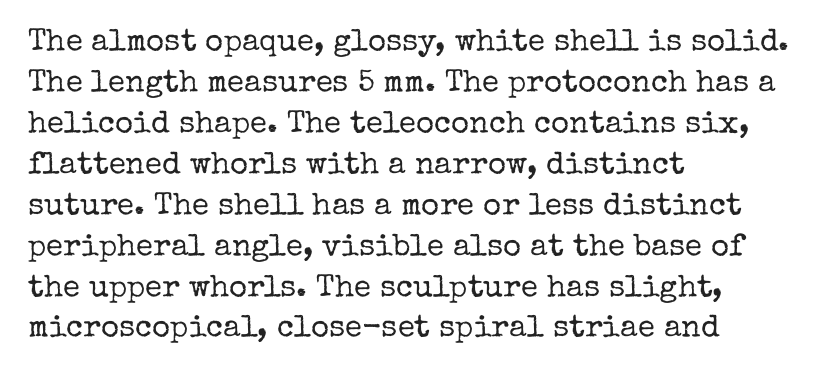
Q: Is the text bold? A: No.
Q: Is the text italic (slanted)? A: No, it is upright.
Q: Is the typeface a serif or a sans-serif typeface? A: Serif.
Q: Is the text underlined? A: No.
Q: How is the paragraph aligned? A: Left-aligned.
Q: Is the spacing between letters normal or unusually wide? A: Normal.
Q: Is the spacing between lines tight, normal or loose? A: Normal.
Q: Width (condensed, normal, or wide)? A: Normal.
Q: Stroke contrast? A: Low.
Q: x-height? A: Medium.
Q: Monospaced? A: No.
